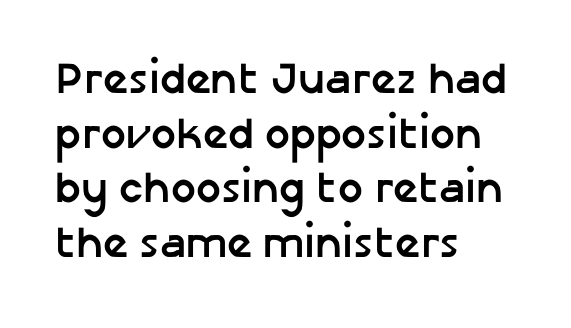
Q: Is the text bold? A: Yes.
Q: Is the text italic (slanted)? A: No, it is upright.
Q: Is the typeface a serif or a sans-serif typeface? A: Sans-serif.
Q: Is the text underlined? A: No.
Q: How is the paragraph aligned? A: Left-aligned.
Q: Is the spacing between letters normal or unusually wide? A: Normal.
Q: Width (condensed, normal, or wide)? A: Normal.
Q: Stroke contrast? A: Low.
Q: x-height? A: Medium.
Q: Monospaced? A: No.
